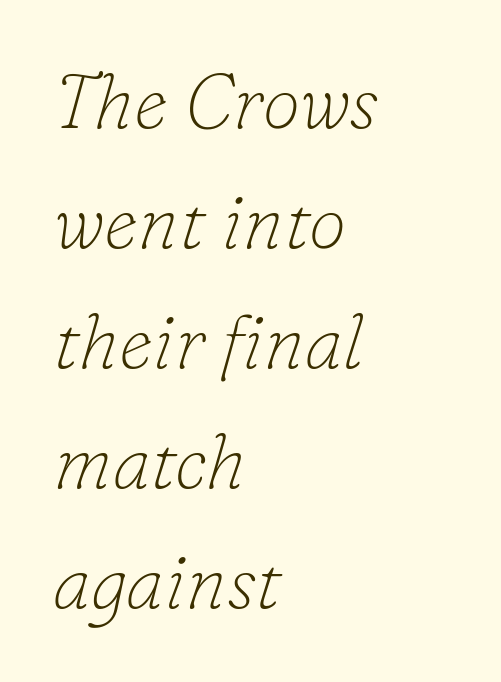
The specimen omits any rule beneath the text block's lines. Here the designer chose a conventional face with non-uniform glyph widths. The rendering anchors every line to the left-hand side. Weight: regular or lighter. These lines were composed using italics.
